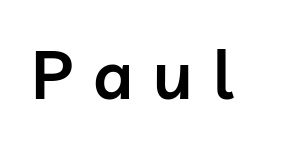
Q: Is the text bold? A: Semi-bold.
Q: Is the text italic (slanted)? A: No, it is upright.
Q: Is the typeface a serif or a sans-serif typeface? A: Sans-serif.
Q: Is the text underlined? A: No.
Q: Is the spacing between letters normal or unusually wide? A: Unusually wide.
Q: Width (condensed, normal, or wide)? A: Normal.
Q: Stroke contrast? A: Low.
Q: x-height? A: Medium.
Q: Monospaced? A: No.
